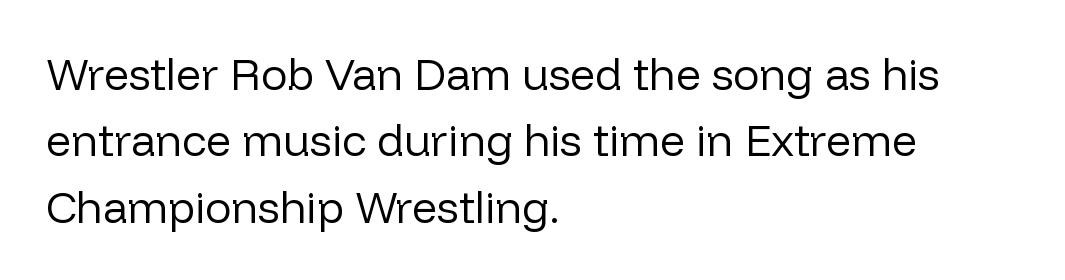
{"serif": "no", "italic": "no", "bold": "no", "weight": "regular", "width": "normal", "stroke_contrast": "low", "x_height": "medium", "monospaced": "no", "underline": "no", "align": "left", "line_spacing": "normal", "line_spacing_ratio": 1.51, "letter_spacing": "normal", "letter_spacing_em": 0.0, "glyph_px": 44}
